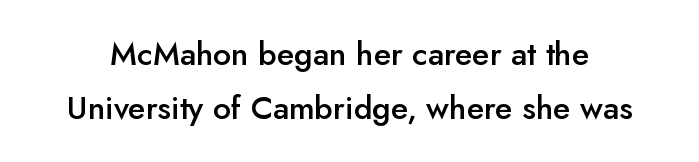
Glyph-to-glyph distance matches everyday printed text. This is sans-serif lettering, the kind often seen on screens and signage. The face used here is proportionally spaced, like ordinary book or web type. Underlining? Definitely not there. This sample uses an upright cut, with every glyph sitting square on the baseline.
